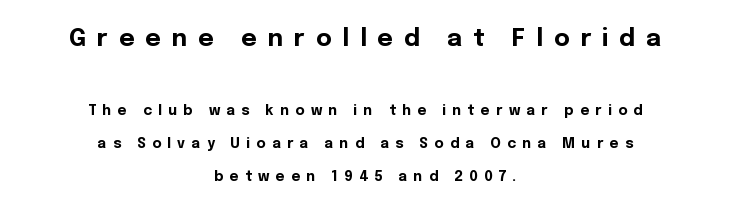
Q: Is the text bold? A: Yes.
Q: Is the text italic (slanted)? A: No, it is upright.
Q: Is the text underlined? A: No.
Q: How is the paragraph aligned? A: Centered.
Q: Is the spacing between letters normal or unusually wide? A: Unusually wide.
Q: Is the spacing between lines tight, normal or loose? A: Loose.
Q: Which block of text is set in a larger size, the first (top) or the second (bottom)? A: The first (top) one.
